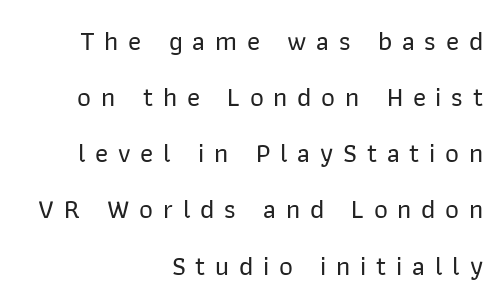
Q: Is the text italic (slanted)? A: No, it is upright.
Q: Is the text underlined? A: No.
Q: How is the paragraph aligned? A: Right-aligned.
Q: Is the spacing between letters normal or unusually wide? A: Unusually wide.
Q: Is the spacing between lines tight, normal or loose? A: Loose.
